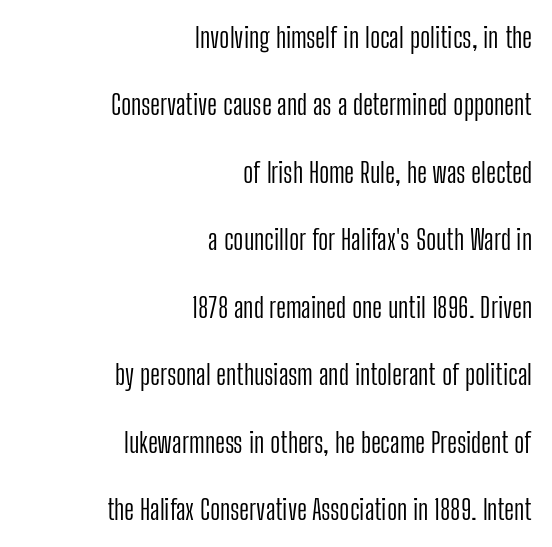
The image shows 28 px light, condensed sans-serif type, upright; set right-aligned, loose line spacing (2.41x), normal letter spacing, not underlined; low stroke contrast and a medium x-height.
